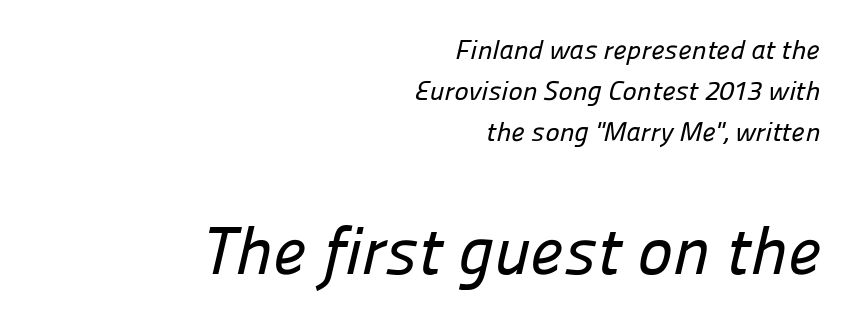
{"serif": "no", "width": "normal", "stroke_contrast": "low", "x_height": "medium", "monospaced": "no", "underline": "no", "align": "right", "line_spacing": "normal", "line_spacing_ratio": 1.52, "letter_spacing": "normal", "letter_spacing_em": 0.0, "larger_block": "second", "size_ratio": 2.48, "glyph_px": 67}
